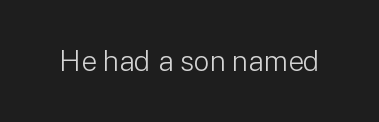
The image shows 28 px light sans-serif type, upright; set normal letter spacing, not underlined; low stroke contrast and a medium x-height.
